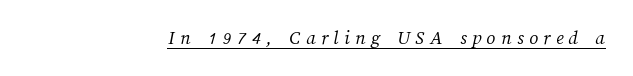
The image shows 20 px text type; set unusually wide letter spacing (+0.27 em), underlined.
